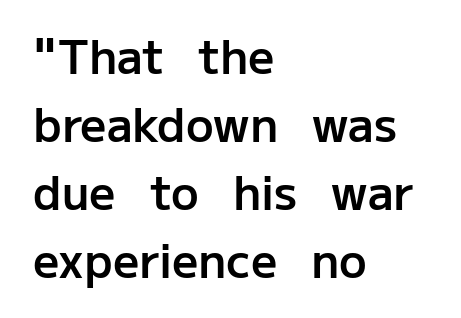
{"serif": "no", "italic": "no", "bold": "semi", "weight": "semibold", "width": "normal", "stroke_contrast": "low", "x_height": "medium", "monospaced": "no", "underline": "no", "align": "left", "line_spacing": "normal", "line_spacing_ratio": 1.48, "letter_spacing": "normal", "letter_spacing_em": 0.0, "glyph_px": 46}
